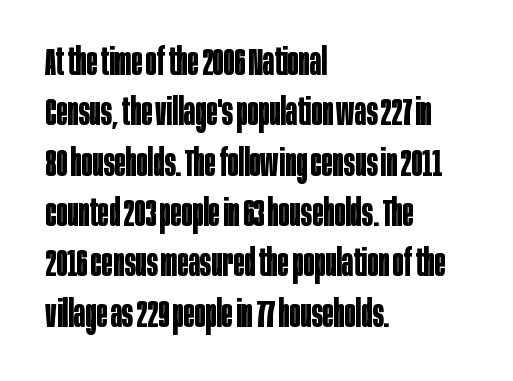
{"serif": "no", "italic": "no", "bold": "yes", "weight": "bold", "width": "condensed", "stroke_contrast": "low", "x_height": "large", "monospaced": "no", "underline": "no", "align": "left", "line_spacing": "normal", "line_spacing_ratio": 1.36, "letter_spacing": "normal", "letter_spacing_em": 0.0, "glyph_px": 37}
